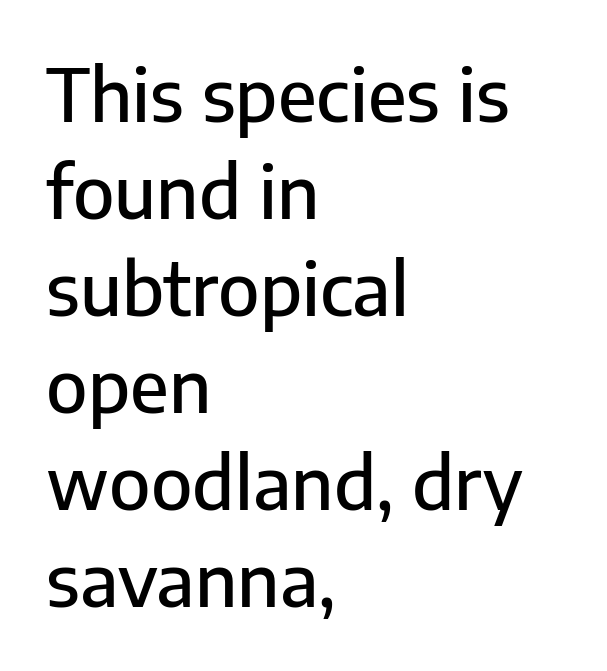
The image shows 73 px sans-serif type, upright; set left-aligned, normal line spacing (1.33x), normal letter spacing, not underlined; low stroke contrast and a medium x-height.
